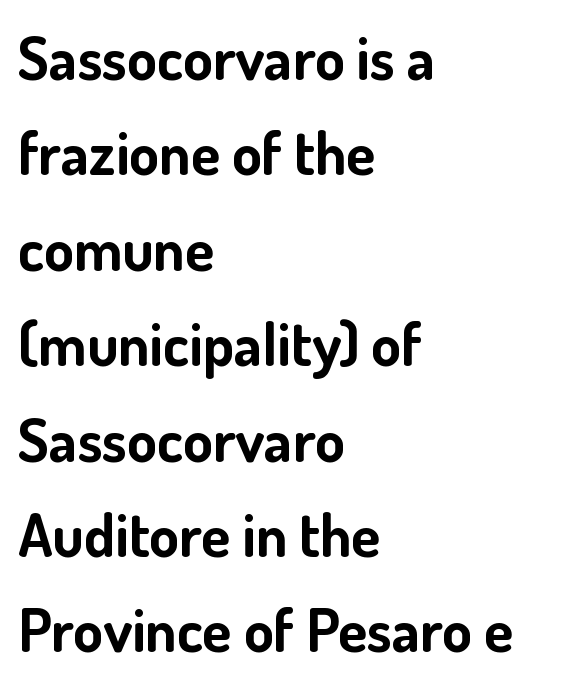
The image shows 60 px bold sans-serif type, upright; set left-aligned, normal line spacing (1.59x), normal letter spacing, not underlined; low stroke contrast and a small x-height.
